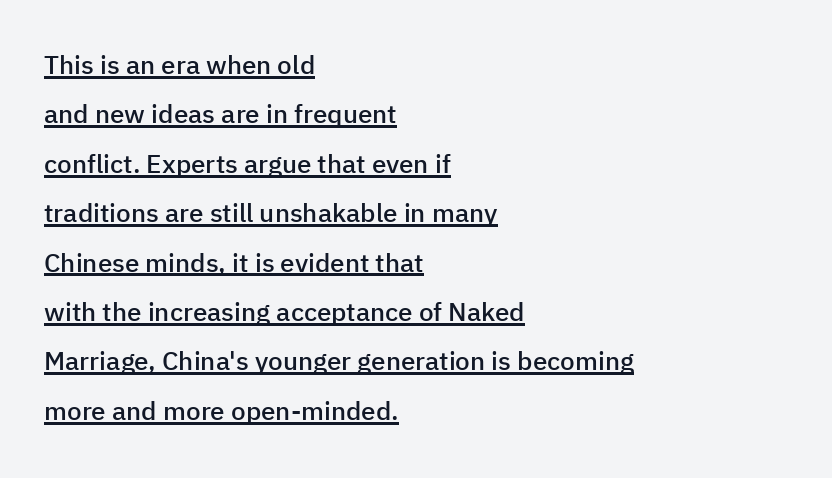
The image shows 26 px text type, upright; set left-aligned, loose line spacing (1.9x), normal letter spacing, underlined.
